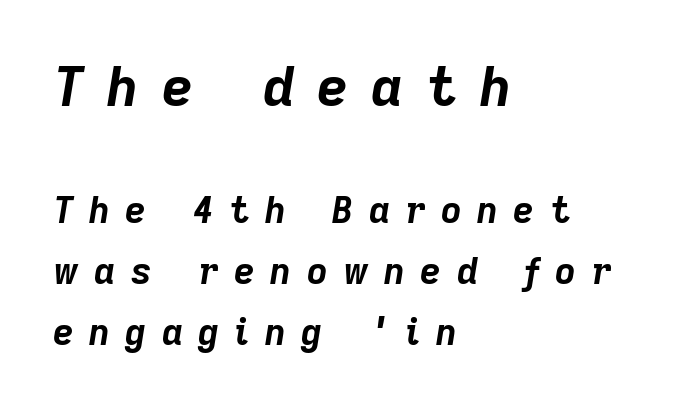
{"italic": "yes", "lean": "right", "slant_degrees": 9, "bold": "yes", "weight": "bold", "width": "normal", "stroke_contrast": "low", "x_height": "medium", "monospaced": "no", "underline": "no", "align": "left", "line_spacing": "normal", "line_spacing_ratio": 1.69, "letter_spacing": "wide", "letter_spacing_em": 0.43, "larger_block": "first", "size_ratio": 1.5, "glyph_px": 54}
